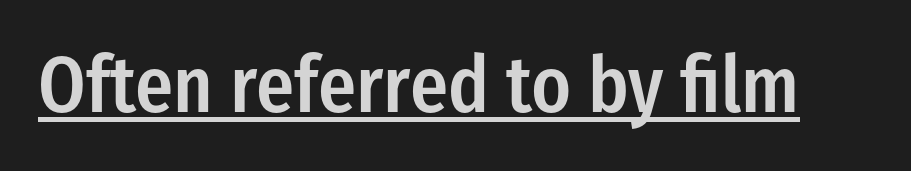
Looks like regular typesetting: each glyph gets only the width it needs. A typesetter would label this face a sans. These lines carry some extra weight — a demibold, not a full bold. Check the space under the baseline: a stroke is drawn there. Tall strokes in this sample are plumb rather than angled. Students, note that the glyphs here touch the page at normal intervals.
